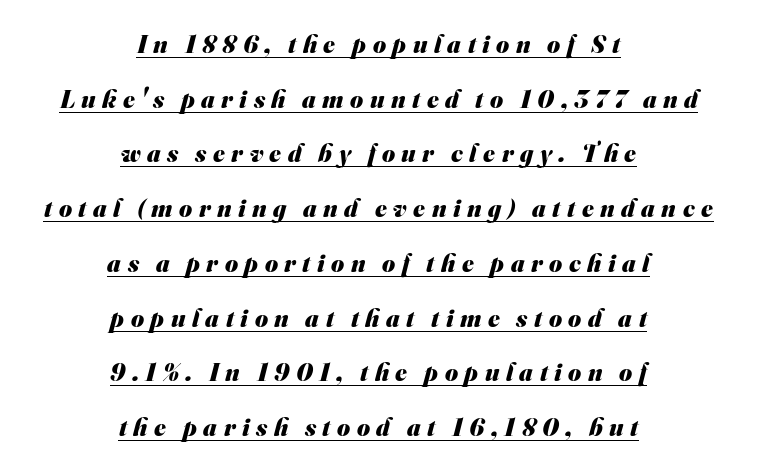
{"bold": "yes", "underline": "yes", "align": "center", "line_spacing": "loose", "line_spacing_ratio": 2.19, "letter_spacing": "wide", "letter_spacing_em": 0.26, "glyph_px": 25}
